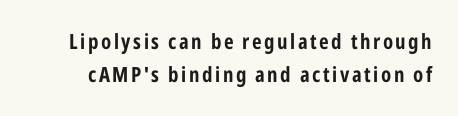
The image shows 21 px text type, upright; set normal line spacing (1.58x), not underlined.
